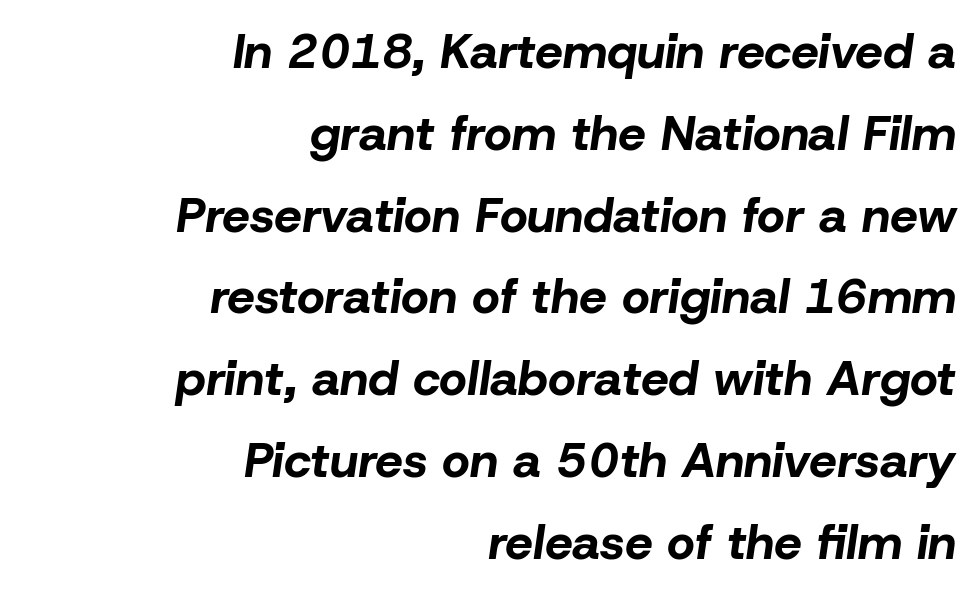
What's the leading like? Ordinary, nothing unusual. Does the weight exceed regular? Yes, all the way to bold. Honestly, the letter spacing is just normal — you wouldn't notice it. Here the designer chose a conventional face with non-uniform glyph widths.
